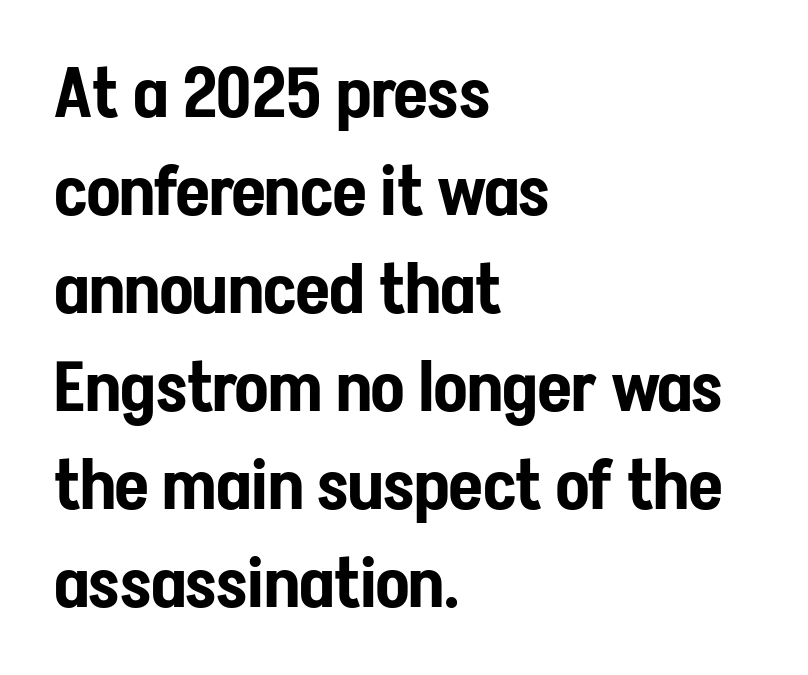
This rendering features lettering with no underline. Posture: vertical. Here the glyphs are tracked normally, forming tight word shapes. Layout note: lines flush left.
